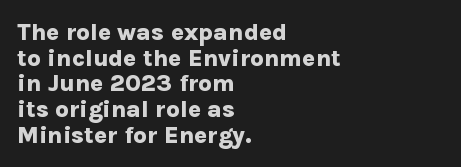
{"italic": "no", "bold": "yes", "underline": "no", "align": "left", "line_spacing": "tight", "line_spacing_ratio": 1.07, "letter_spacing": "normal", "letter_spacing_em": 0.0, "glyph_px": 24}
